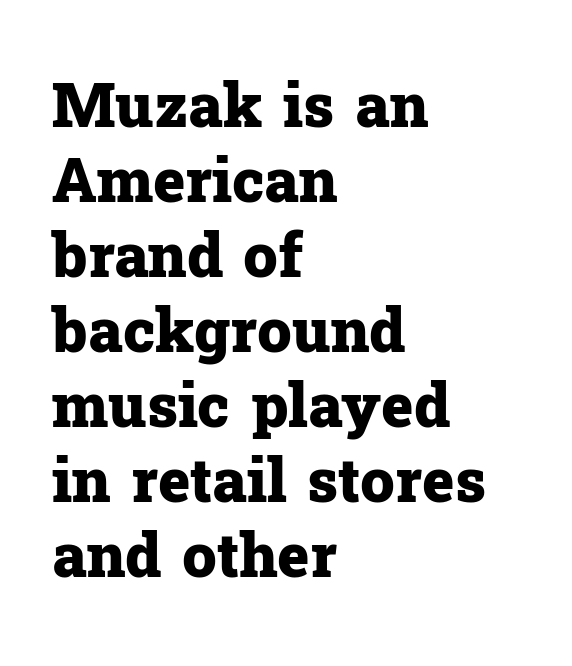
{"serif": "yes", "italic": "no", "bold": "yes", "weight": "heavy", "width": "normal", "stroke_contrast": "low", "x_height": "medium", "monospaced": "no", "underline": "no", "align": "left", "line_spacing_ratio": 1.23, "letter_spacing": "normal", "letter_spacing_em": 0.0, "glyph_px": 61}
